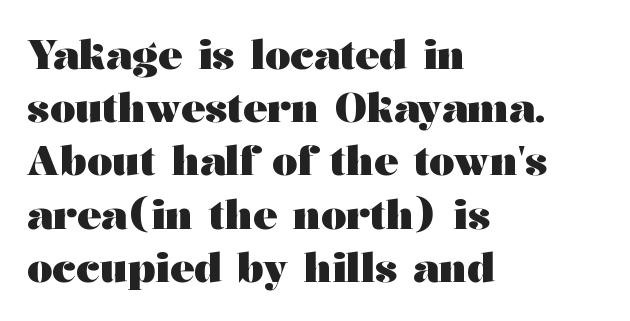
{"serif": "yes", "italic": "no", "bold": "yes", "weight": "heavy", "width": "wide", "stroke_contrast": "medium", "x_height": "medium", "monospaced": "no", "underline": "no", "align": "left", "line_spacing": "normal", "line_spacing_ratio": 1.33, "letter_spacing": "normal", "letter_spacing_em": 0.0, "glyph_px": 40}
